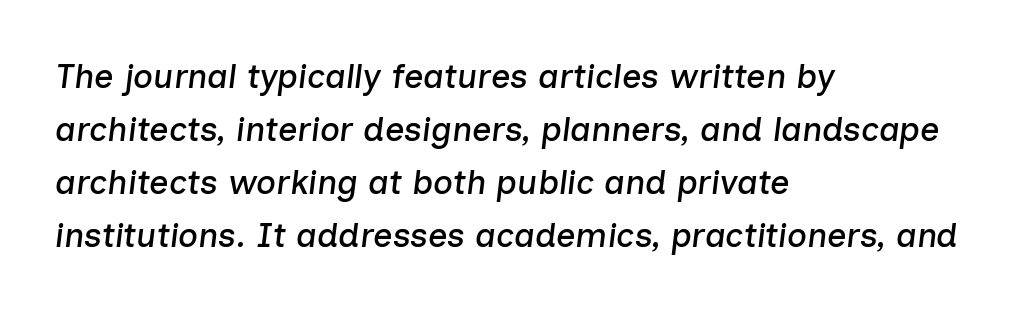
Q: Is the text italic (slanted)? A: Yes, it leans right by about 7 degrees.
Q: Is the text underlined? A: No.
Q: How is the paragraph aligned? A: Left-aligned.
Q: Is the spacing between letters normal or unusually wide? A: Normal.
Q: Is the spacing between lines tight, normal or loose? A: Normal.
Q: Width (condensed, normal, or wide)? A: Normal.
Q: Stroke contrast? A: Low.
Q: x-height? A: Medium.
Q: Monospaced? A: No.
